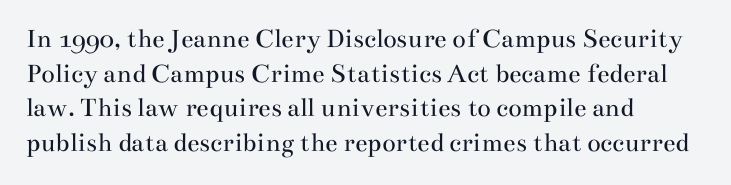
Every row of glyphs begins at an identical x-position on the left. Words appear dense and cohesive because spacing is normal. Rule under the text: the space is simply empty. This sample uses an upright cut, with every glyph sitting square on the baseline. A typesetter would call this proportional, since set widths differ per character. The letters carry serifs — small finishing strokes at the ends of their stems.
